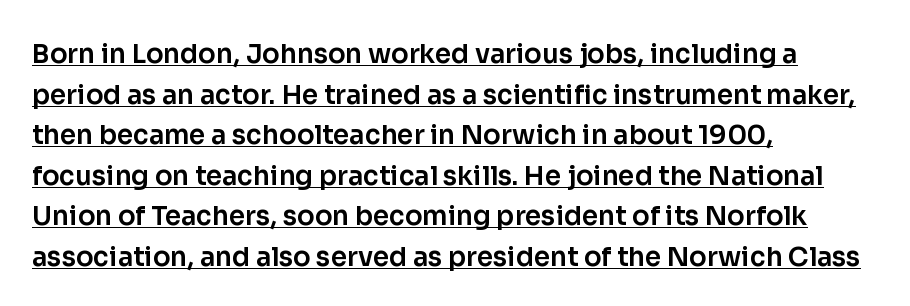
Q: Is the text italic (slanted)? A: No, it is upright.
Q: Is the text underlined? A: Yes.
Q: How is the paragraph aligned? A: Left-aligned.
Q: Is the spacing between letters normal or unusually wide? A: Normal.
Q: Is the spacing between lines tight, normal or loose? A: Normal.
